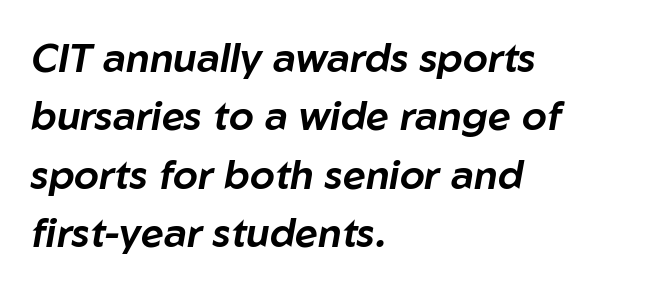
The image shows 40 px text type, italic (leaning right); set left-aligned, normal line spacing (1.46x), normal letter spacing, not underlined; low stroke contrast and a medium x-height.
